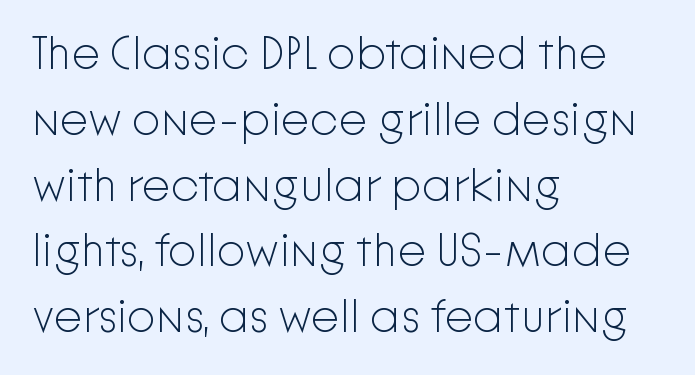
There is no visible air inserted between adjacent glyphs. Ink coverage per letter is moderate at most. If you drew a ruler down the left edge, every line would touch it. Check where the strokes stop: nothing finishes them off — pure sans. The strip under each line holds only bare page.
